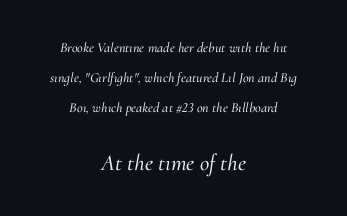
{"italic": "yes", "lean": "right", "slant_degrees": 10, "underline": "no", "align": "center", "line_spacing": "loose", "line_spacing_ratio": 2.15, "letter_spacing": "normal", "letter_spacing_em": 0.0, "larger_block": "second", "size_ratio": 1.64, "glyph_px": 23}
